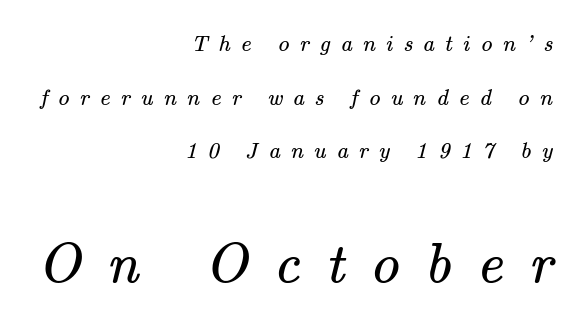
Character widths vary here, with narrow letters taking less room than wide ones. The zone under the glyphs is completely vacant. Summary of vertical rhythm: relaxed, with wide interline spacing. Substantial extra tracking has been applied to these lines. This layout puts the modest block above and the oversized block below. On a weight scale, this lands at 450 or below.
